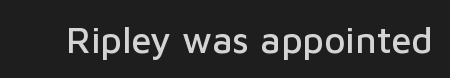
The image shows 37 px sans-serif type, upright; set normal letter spacing, not underlined; low stroke contrast and a medium x-height.
